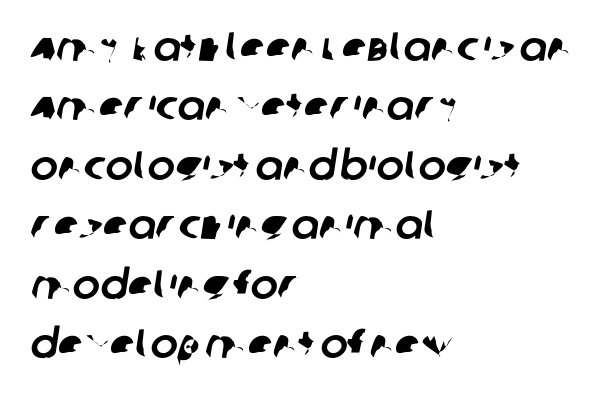
{"serif": "no", "width": "normal", "stroke_contrast": "low", "x_height": "large", "monospaced": "no", "underline": "no", "align": "left", "line_spacing": "normal", "line_spacing_ratio": 1.45, "letter_spacing": "normal", "letter_spacing_em": 0.0, "glyph_px": 41}
